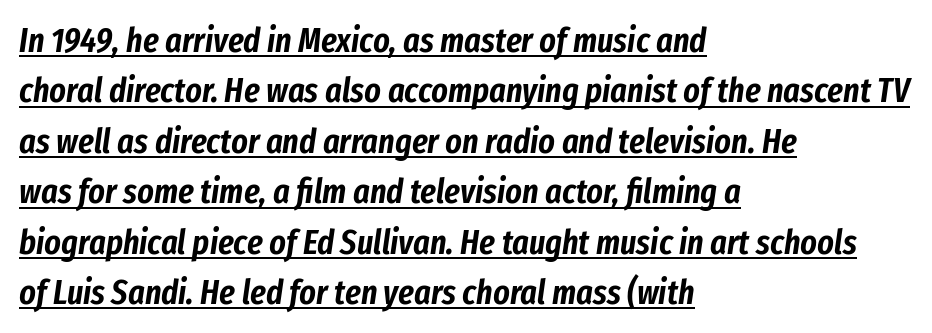
The letters advance in unequal steps, a hallmark of proportional type. Is there much room between lines? A standard amount, neither cramped nor airy. Tracking value appears to be zero — textbook default spacing. The sample's only ornament is a line tracing under the words. Tall strokes in this sample are angled rather than plumb.
